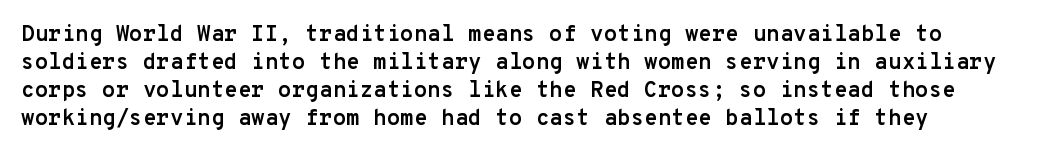
The image shows 22 px bold type, upright; set left-aligned, normal line spacing (1.28x), normal letter spacing, not underlined.
